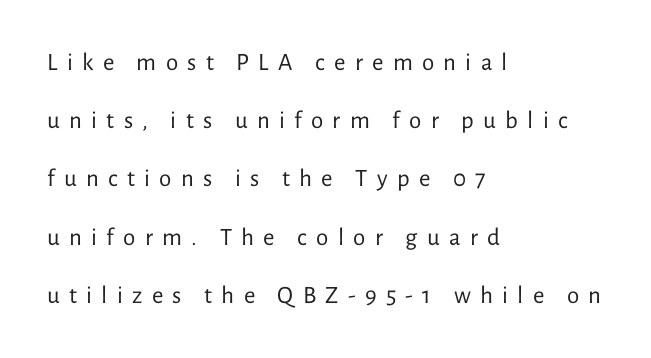
The image shows 25 px text type, upright; set left-aligned, loose line spacing (2.33x), unusually wide letter spacing (+0.37 em), not underlined.
